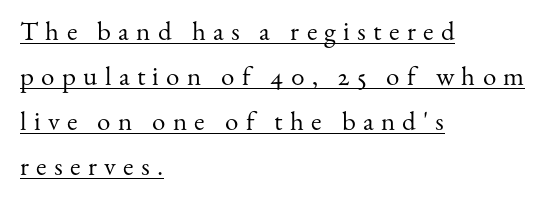
The image shows 27 px text type, upright; set left-aligned, normal line spacing (1.67x), unusually wide letter spacing (+0.27 em), underlined.
